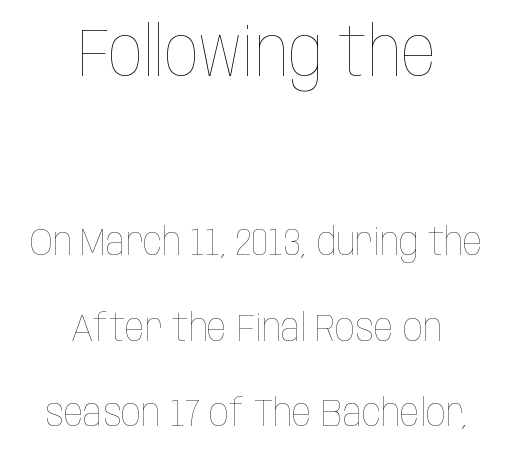
The image shows 68 px thin, condensed type, upright; set centered, loose line spacing (2.19x), normal letter spacing, not underlined; the first (top) block is 1.74x larger; low stroke contrast and a large x-height.
